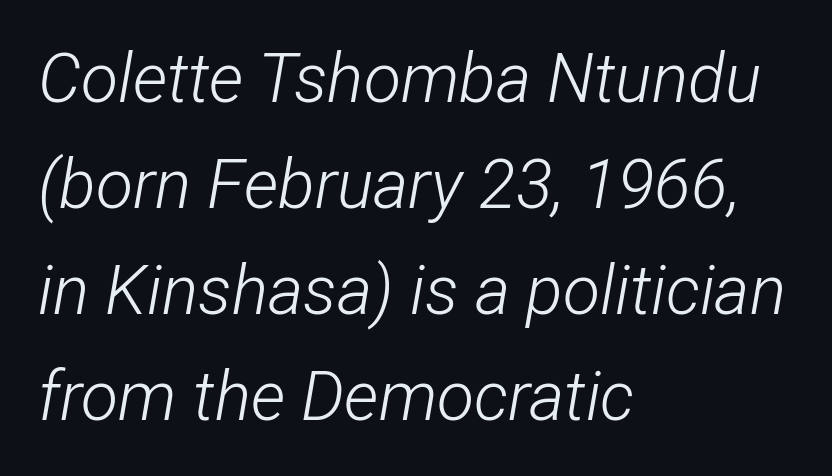
The image shows 68 px light, condensed type, italic (leaning right); set left-aligned, normal line spacing (1.56x), normal letter spacing, not underlined; low stroke contrast and a medium x-height.
